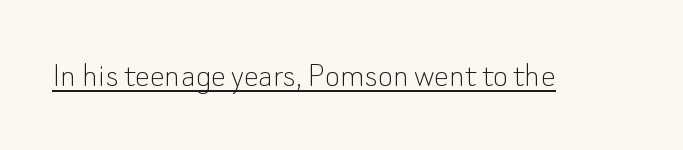
Q: Is the text bold? A: No.
Q: Is the text italic (slanted)? A: No, it is upright.
Q: Is the typeface a serif or a sans-serif typeface? A: Sans-serif.
Q: Is the text underlined? A: Yes.
Q: Is the spacing between letters normal or unusually wide? A: Normal.
Q: Width (condensed, normal, or wide)? A: Normal.
Q: Stroke contrast? A: Low.
Q: x-height? A: Small.
Q: Monospaced? A: No.
